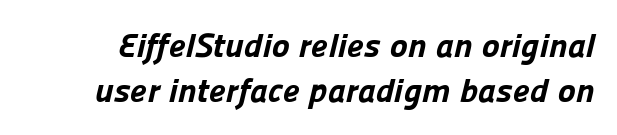
The image shows 34 px bold sans-serif type; set normal line spacing (1.31x), normal letter spacing, not underlined; low stroke contrast and a medium x-height.
